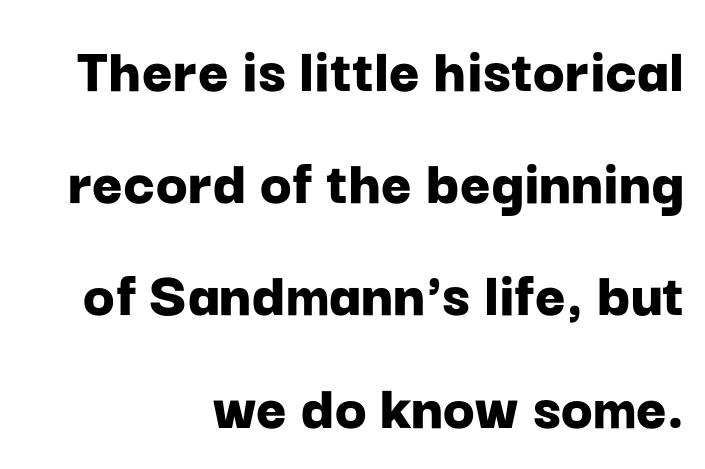
Q: Is the text bold? A: Yes.
Q: Is the text italic (slanted)? A: No, it is upright.
Q: Is the typeface a serif or a sans-serif typeface? A: Sans-serif.
Q: Is the text underlined? A: No.
Q: How is the paragraph aligned? A: Right-aligned.
Q: Is the spacing between letters normal or unusually wide? A: Normal.
Q: Is the spacing between lines tight, normal or loose? A: Normal.
Q: Width (condensed, normal, or wide)? A: Normal.
Q: Stroke contrast? A: Low.
Q: x-height? A: Medium.
Q: Monospaced? A: No.
